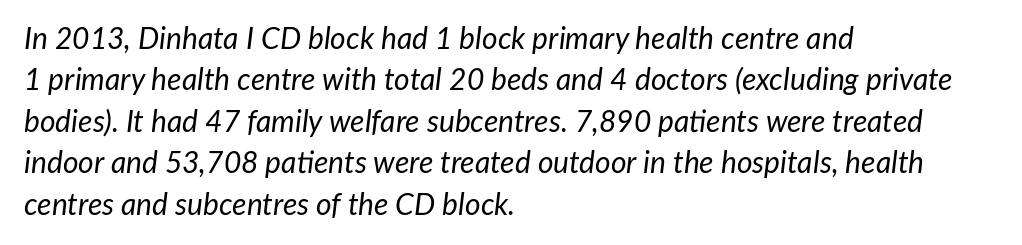
Q: Is the text bold? A: No.
Q: Is the text italic (slanted)? A: Yes, it leans right by about 7 degrees.
Q: Is the text underlined? A: No.
Q: How is the paragraph aligned? A: Left-aligned.
Q: Is the spacing between letters normal or unusually wide? A: Normal.
Q: Is the spacing between lines tight, normal or loose? A: Normal.
Q: Width (condensed, normal, or wide)? A: Normal.
Q: Stroke contrast? A: Low.
Q: x-height? A: Medium.
Q: Monospaced? A: No.
